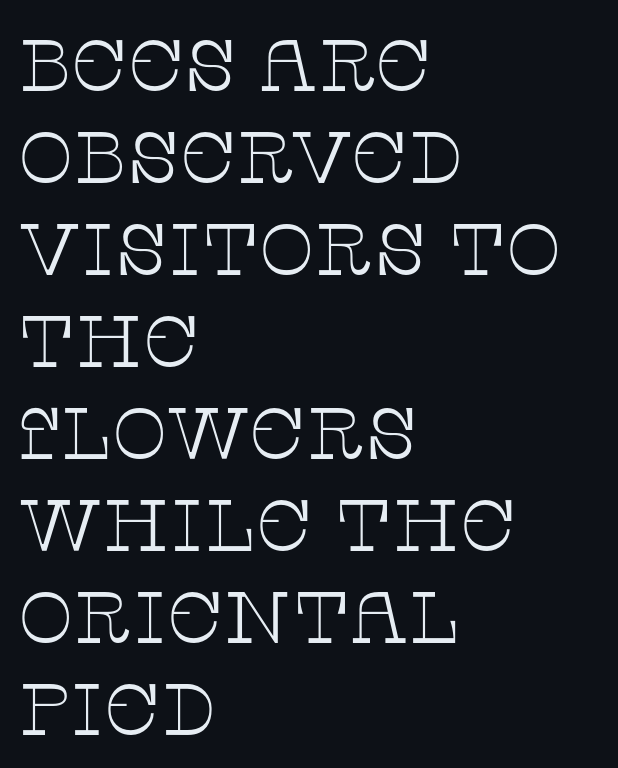
This sample has the flowing, uneven cadence of proportional lettering. Regarding leading, the lines here are spaced in the standard way. Characters remain perfectly vertical along every line. The rendering anchors every line to the left-hand side. The passage shown has conventional tracking throughout. No heavy texture on the line: the type isn't bold.
